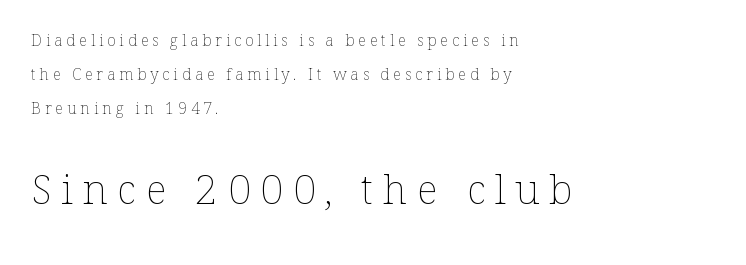
Q: Is the text bold? A: No.
Q: Is the text italic (slanted)? A: No, it is upright.
Q: Is the text underlined? A: No.
Q: How is the paragraph aligned? A: Left-aligned.
Q: Is the spacing between letters normal or unusually wide? A: Unusually wide.
Q: Is the spacing between lines tight, normal or loose? A: Loose.
Q: Which block of text is set in a larger size, the first (top) or the second (bottom)? A: The second (bottom) one.
Q: Width (condensed, normal, or wide)? A: Normal.
Q: Stroke contrast? A: Low.
Q: x-height? A: Medium.
Q: Monospaced? A: No.
